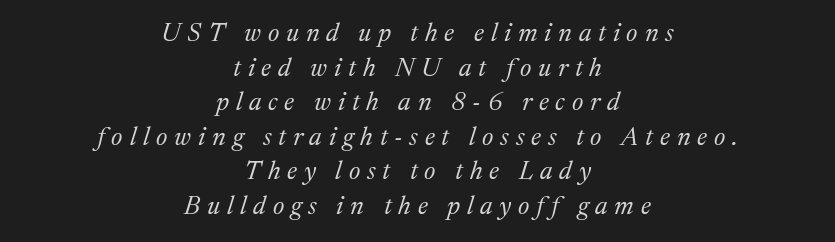
{"italic": "yes", "lean": "right", "slant_degrees": 17, "bold": "no", "underline": "no", "align": "center", "line_spacing": "normal", "line_spacing_ratio": 1.33, "letter_spacing": "wide", "letter_spacing_em": 0.26, "glyph_px": 26}
